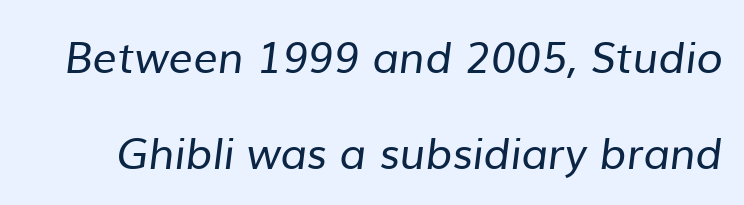
The passage shown is not bold in any degree. Underlining? Definitely not there. Default kerning and tracking; the words read as compact shapes. Type style note: lacks serifs. Character widths vary here, with narrow letters taking less room than wide ones. This sample trades compactness for vertical openness between lines.
